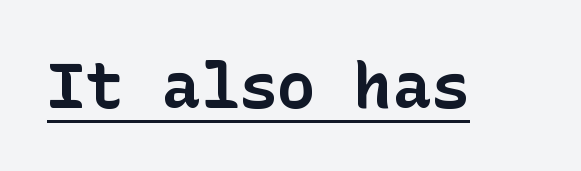
The image shows 64 px bold sans-serif type, upright; set normal letter spacing, underlined; low stroke contrast and a medium x-height.
